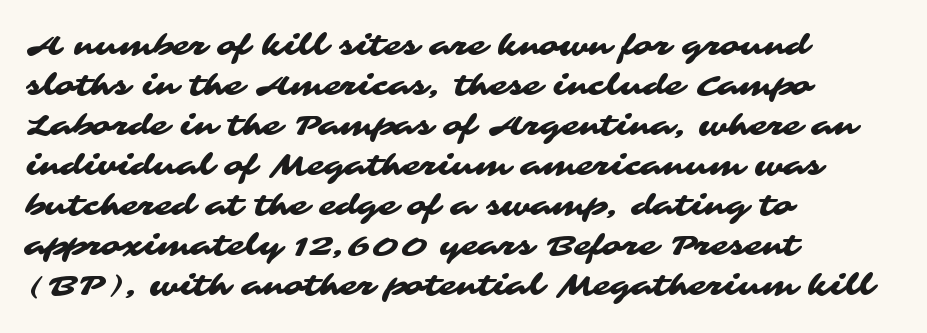
Q: Is the typeface a serif or a sans-serif typeface? A: Sans-serif.
Q: Is the text underlined? A: No.
Q: How is the paragraph aligned? A: Left-aligned.
Q: Is the spacing between letters normal or unusually wide? A: Normal.
Q: Is the spacing between lines tight, normal or loose? A: Normal.
Q: Width (condensed, normal, or wide)? A: Wide.
Q: Stroke contrast? A: Medium.
Q: x-height? A: Medium.
Q: Monospaced? A: No.
